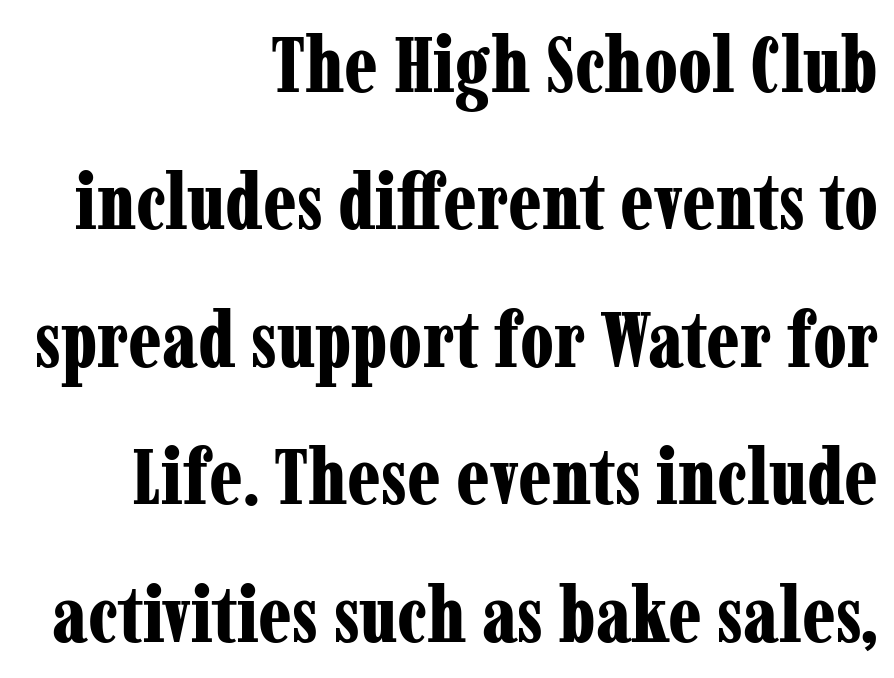
Q: Is the text bold? A: Yes.
Q: Is the text italic (slanted)? A: No, it is upright.
Q: Is the typeface a serif or a sans-serif typeface? A: Serif.
Q: Is the text underlined? A: No.
Q: How is the paragraph aligned? A: Right-aligned.
Q: Is the spacing between letters normal or unusually wide? A: Normal.
Q: Width (condensed, normal, or wide)? A: Condensed.
Q: Stroke contrast? A: Low.
Q: x-height? A: Medium.
Q: Monospaced? A: No.
